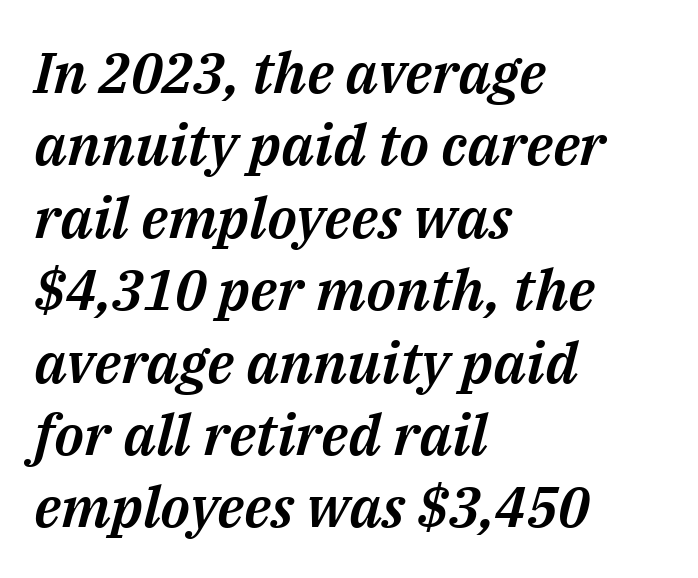
The letterforms sit shoulder to shoulder at normal distance. The font's italic variant was chosen for this text. Leading matches the norm, producing a regular column. Type without underlining. Note the varied advance widths — an 'i' is clearly narrower than an 'm'. The ragged edge is on the right, which tells us the setting is flush left.
